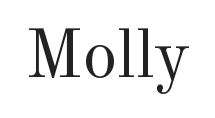
Little horizontal feet cap the strokes, marking this as serif type. The face used here is rendered with its standard letterfit. Only glyphs here, with clear space below each row. Varying glyph widths throughout — classic text-font behaviour. Is there any slant? The stems are plumb.
